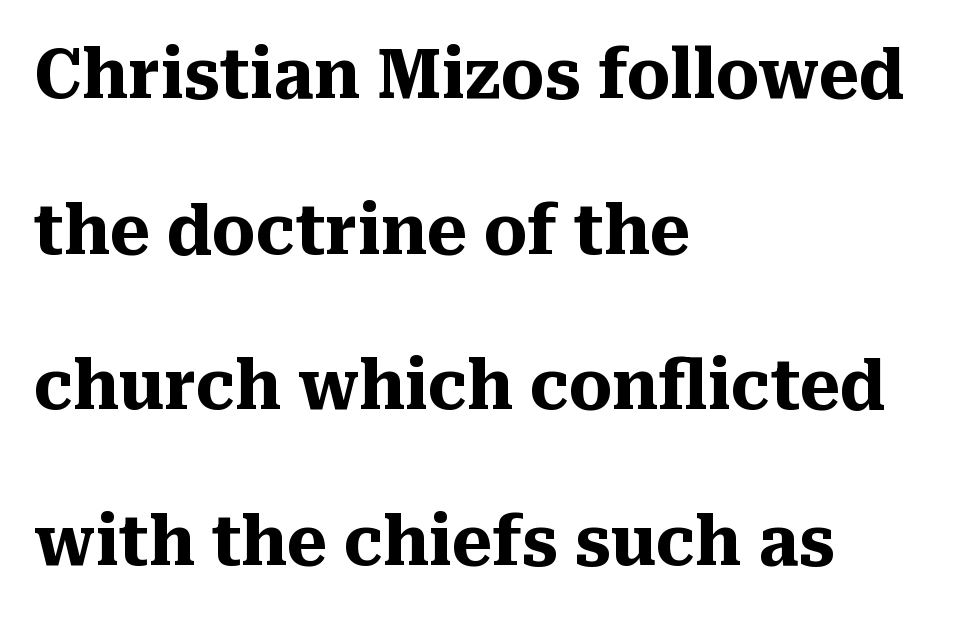
A typesetter would call this proportional, since set widths differ per character. I'd describe the lettering as bold — thick and assertive. The font family rendered here belongs to the serif group. Airy leading.
